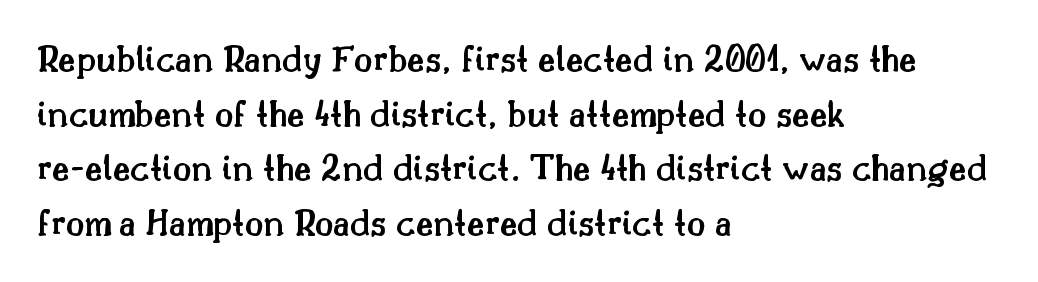
{"serif": "yes", "italic": "no", "bold": "semi", "weight": "semibold", "width": "normal", "stroke_contrast": "medium", "x_height": "small", "monospaced": "no", "underline": "no", "align": "left", "line_spacing": "normal", "line_spacing_ratio": 1.44, "letter_spacing": "normal", "letter_spacing_em": 0.0, "glyph_px": 38}
